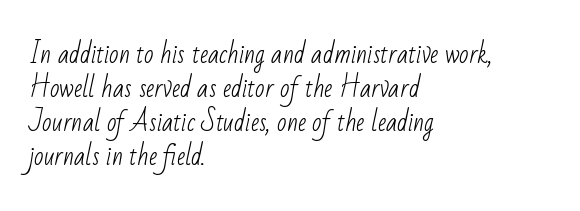
Q: Is the text bold? A: No.
Q: Is the text underlined? A: No.
Q: How is the paragraph aligned? A: Left-aligned.
Q: Is the spacing between letters normal or unusually wide? A: Normal.
Q: Is the spacing between lines tight, normal or loose? A: Normal.
